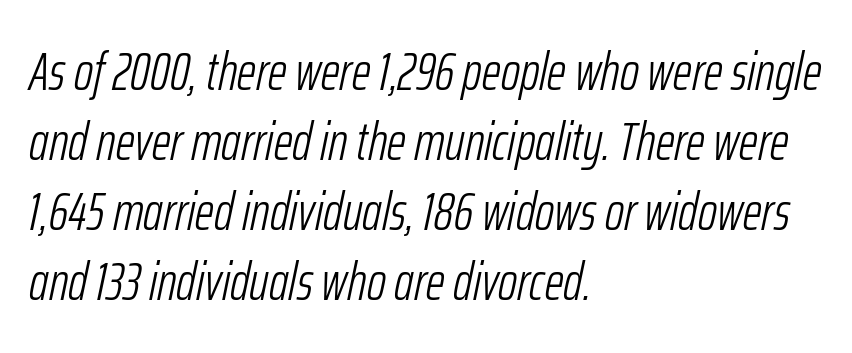
The image shows 53 px light, condensed type, italic (leaning right); set left-aligned, normal line spacing (1.32x), normal letter spacing, not underlined; low stroke contrast and a medium x-height.
